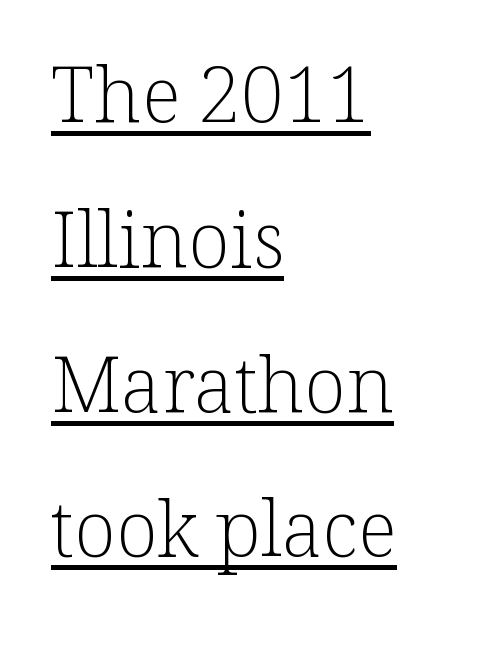
{"serif": "yes", "italic": "no", "bold": "no", "weight": "light", "width": "normal", "stroke_contrast": "low", "x_height": "medium", "monospaced": "no", "underline": "yes", "align": "left", "line_spacing_ratio": 1.88, "letter_spacing": "normal", "letter_spacing_em": 0.0, "glyph_px": 77}
